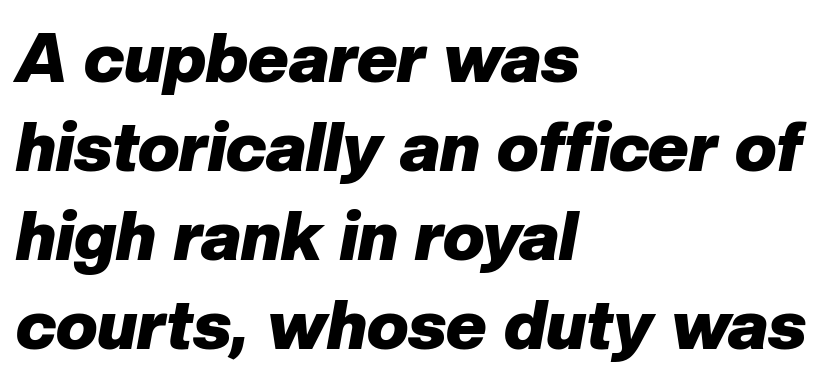
Observe the lean: these are italic letterforms. No extra tracking has been applied to these lines. The face used here is proportionally spaced, like ordinary book or web type. Line starts are locked; line ends wander. Summary of vertical rhythm: regular, with standard interline spacing. On the weight axis this lands at bold, roughly 700.
